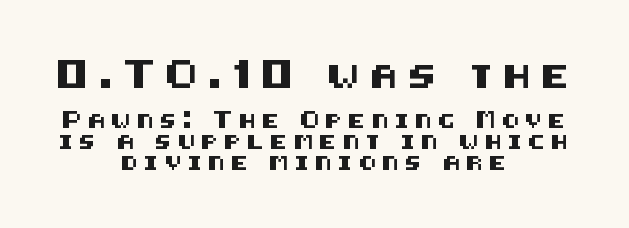
{"italic": "no", "underline": "no", "align": "center", "line_spacing": "normal", "line_spacing_ratio": 1.5, "letter_spacing": "wide", "letter_spacing_em": 0.45, "larger_block": "first", "size_ratio": 1.64, "glyph_px": 23}
